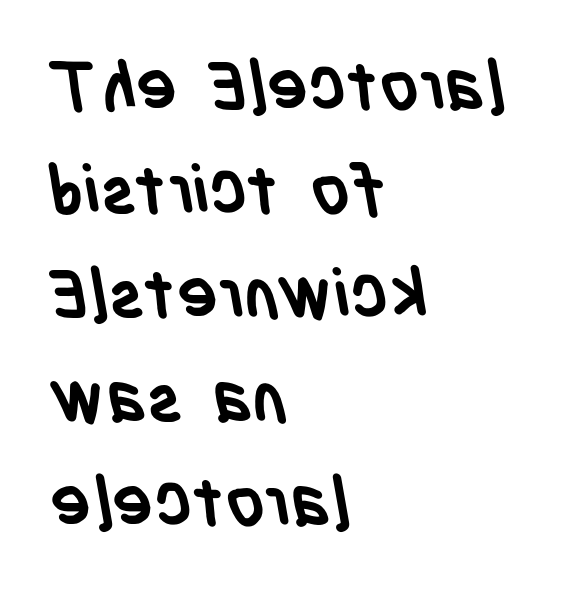
The image shows 68 px semibold, condensed sans-serif type; set left-aligned, normal line spacing (1.53x), normal letter spacing, not underlined; low stroke contrast and a large x-height.
